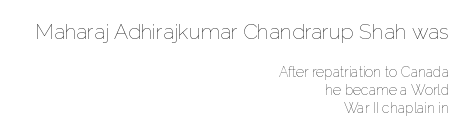
Baseline-to-baseline distance is the conventional proportion of letter height. Is this a heavy cut? Hardly; it is regular or lighter. Notice how the stems are strictly vertical — no italics here. The space beneath each line is pristine and unruled. Does the bottom block carry the larger type? No, the top block does.
